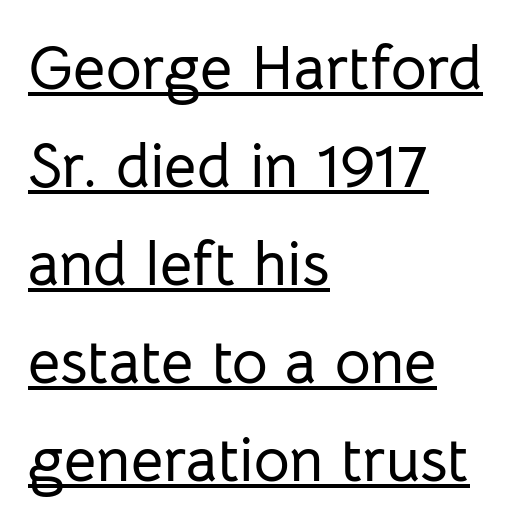
The image shows 62 px sans-serif type, upright; set left-aligned, normal line spacing (1.58x), normal letter spacing, underlined; low stroke contrast and a medium x-height.
